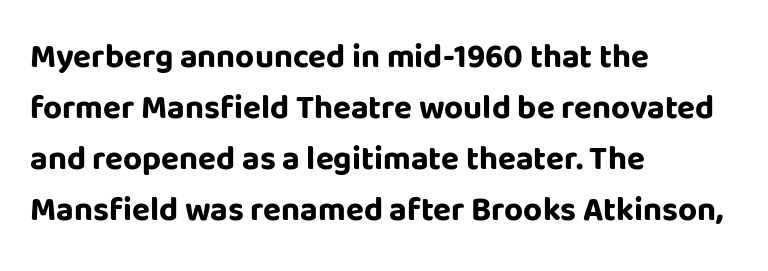
{"serif": "no", "italic": "no", "bold": "yes", "weight": "bold", "width": "normal", "stroke_contrast": "low", "x_height": "large", "monospaced": "no", "underline": "no", "align": "left", "line_spacing": "normal", "line_spacing_ratio": 1.55, "letter_spacing": "normal", "letter_spacing_em": 0.0, "glyph_px": 33}
